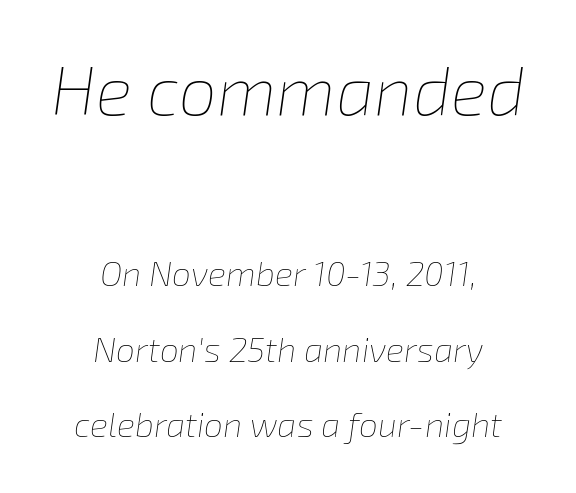
Q: Is the text bold? A: No.
Q: Is the text italic (slanted)? A: Yes, it leans right by about 8 degrees.
Q: Is the text underlined? A: No.
Q: How is the paragraph aligned? A: Centered.
Q: Is the spacing between letters normal or unusually wide? A: Normal.
Q: Is the spacing between lines tight, normal or loose? A: Loose.
Q: Which block of text is set in a larger size, the first (top) or the second (bottom)? A: The first (top) one.
Q: Width (condensed, normal, or wide)? A: Normal.
Q: Stroke contrast? A: Low.
Q: x-height? A: Medium.
Q: Monospaced? A: No.
